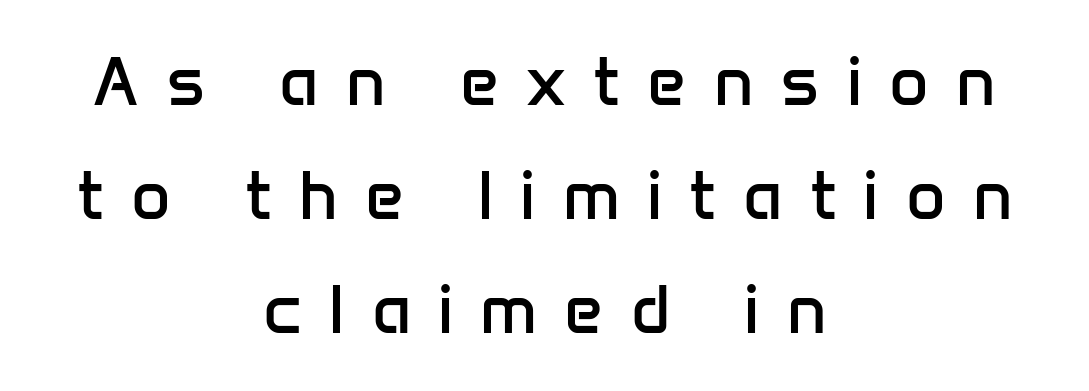
The image shows 68 px regular-weight sans-serif type, upright; set centered, normal line spacing (1.68x), unusually wide letter spacing (+0.4 em), not underlined; low stroke contrast and a medium x-height.
